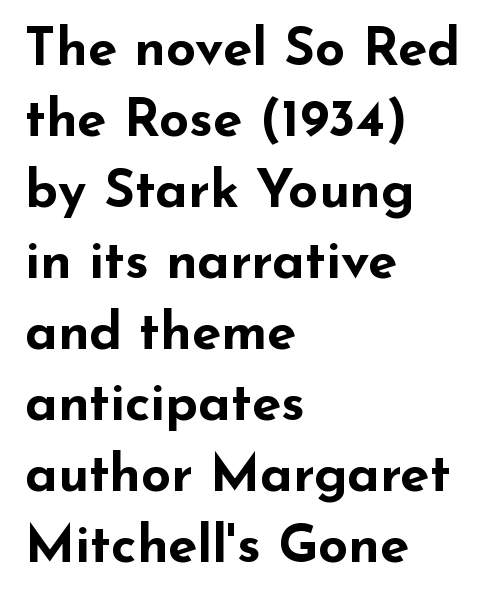
The image shows 53 px bold, wide sans-serif type, upright; set left-aligned, normal line spacing (1.34x), normal letter spacing, not underlined; low stroke contrast and a small x-height.
